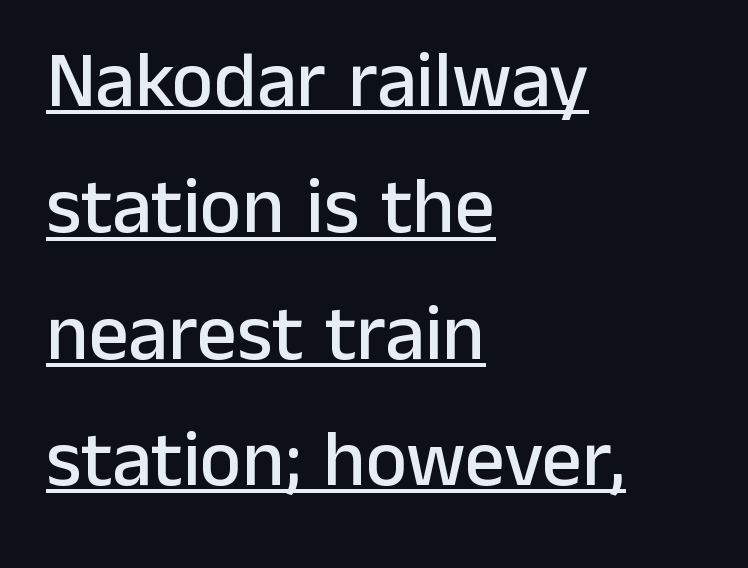
The face used here is rendered with its standard letterfit. Looks like regular typesetting: each glyph gets only the width it needs. A rule runs beneath these lines of type. Honestly, the row spacing looks completely unremarkable. Teacher's note: observe the even left margin — that is flush-left alignment. Each letter's strokes conclude bluntly, with no projecting serifs.
